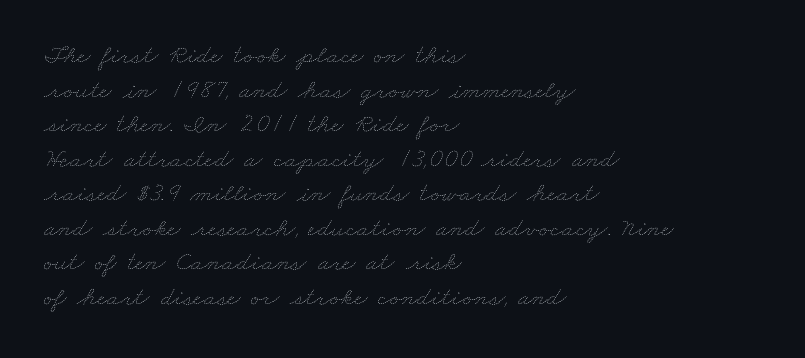
{"bold": "no", "underline": "no", "align": "left", "line_spacing": "normal", "line_spacing_ratio": 1.28, "letter_spacing": "normal", "letter_spacing_em": 0.0, "glyph_px": 27}
